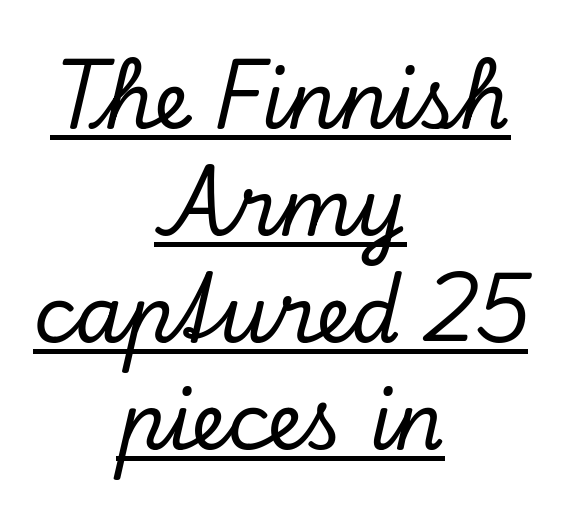
Visually the block forms a symmetrical silhouette, jagged on both flanks. The passage shown is typed in a proportional face where columns would drift. Type style note: has serifs. The glyphs look as if they've been sheared to an angle. Glance below the letters and you will spot a drawn line. The line-height multiplier appears to be the usual default.
